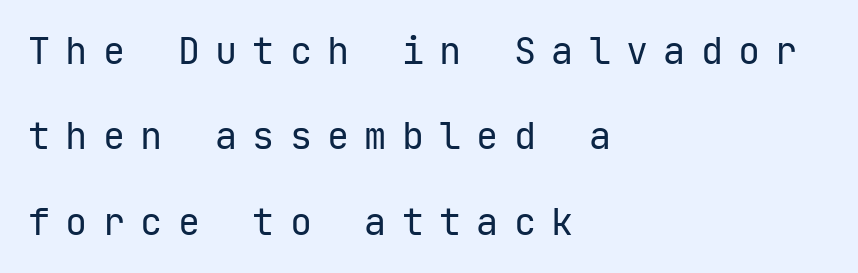
Between one letter and the next there's a generous, obvious gap. Just letters on the line, the space beneath them empty. Is there any slant? The stems are plumb. Look at the bottom of the vertical strokes: they stop flat, with no serifs. These lines stack with their left ends in a neat column. The vertical gap from one line to the next is large.
